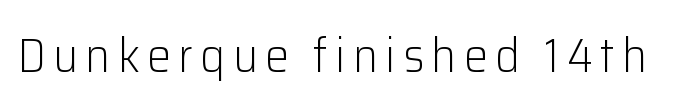
{"serif": "no", "italic": "no", "bold": "no", "weight": "light", "width": "normal", "stroke_contrast": "low", "x_height": "medium", "monospaced": "no", "underline": "no", "glyph_px": 48}
